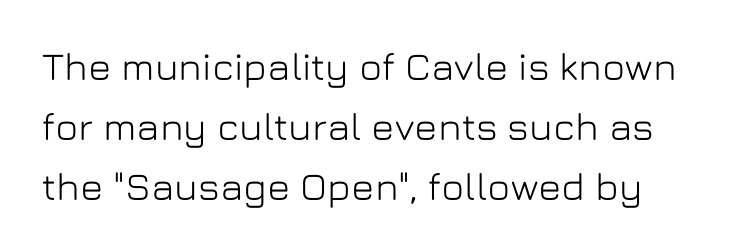
The image shows 39 px sans-serif type, upright; set normal line spacing (1.54x), normal letter spacing, not underlined; low stroke contrast and a medium x-height.
